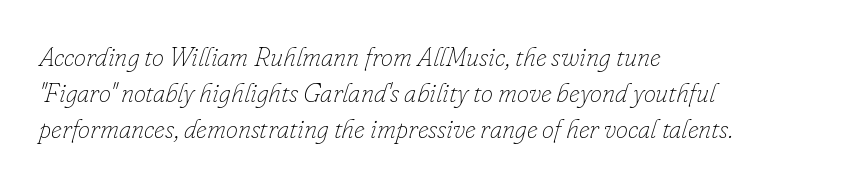
Inter-character spacing is left at the font's built-in metrics. The compositor pushed each line to the left boundary. Vertical spacing — default. Stems and bowls with no extra thickness — not bold. Italic? Definitely — the glyphs are oblique. The zone under the glyphs is completely vacant.
